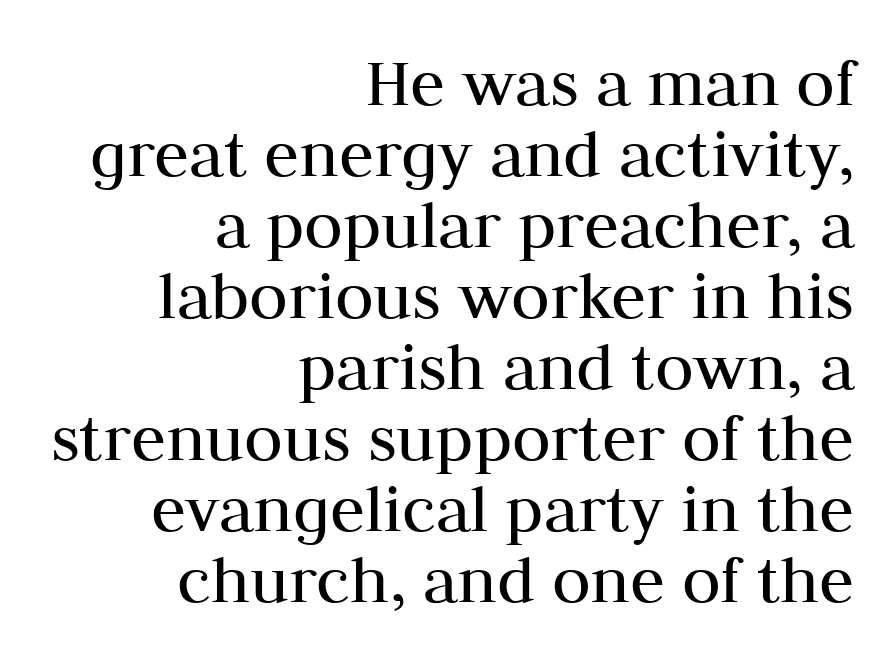
The horizontal fit of the characters is conventional and even. Posture: vertical. Examine the stroke ends and you'll spot serifs. Which margin do the lines hug? The right one — the left edge is uneven. A quiet, ordinary-to-light weight characterises the typeface.
